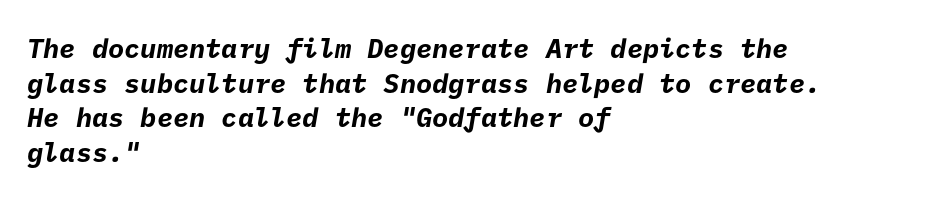
The image shows 27 px bold type; set left-aligned, normal line spacing (1.28x), normal letter spacing, not underlined.
